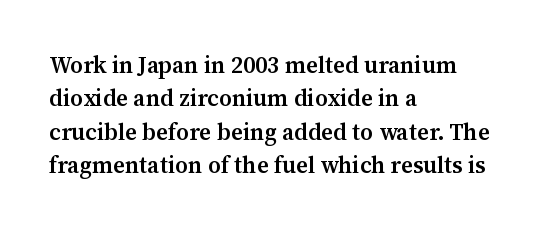
Q: Is the text bold? A: Semi-bold.
Q: Is the text italic (slanted)? A: No, it is upright.
Q: Is the text underlined? A: No.
Q: How is the paragraph aligned? A: Left-aligned.
Q: Is the spacing between letters normal or unusually wide? A: Normal.
Q: Is the spacing between lines tight, normal or loose? A: Normal.
